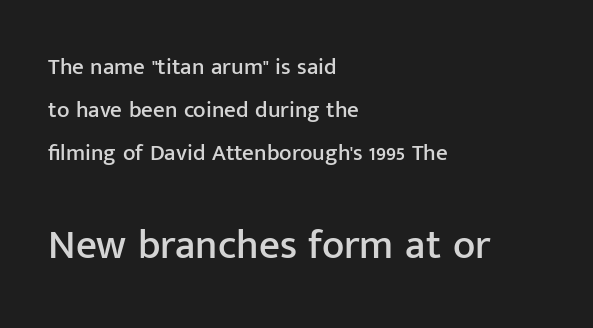
The image shows 41 px sans-serif type, upright; set left-aligned, line spacing 1.88x, normal letter spacing, not underlined; the second (bottom) block is 1.78x larger; low stroke contrast and a medium x-height.
